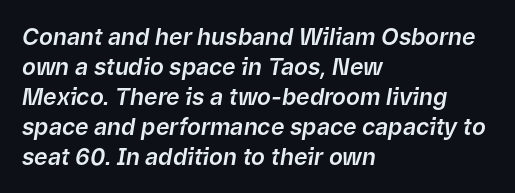
The image shows 23 px text type, italic (leaning right); set left-aligned, normal line spacing (1.3x), normal letter spacing, not underlined.
